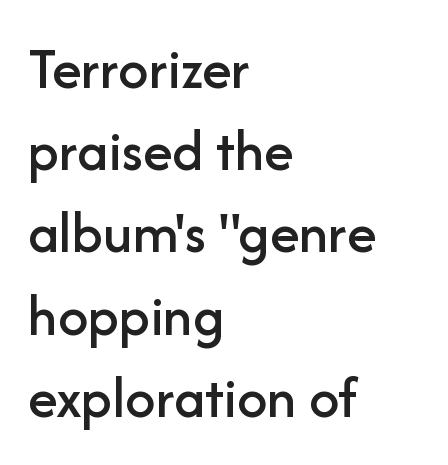
There is no visible air inserted between adjacent glyphs. Layout note: lines flush left. The specimen omits any rule beneath the text block's lines. Is this a sans? Yes — the strokes have no serifs. Each new line begins a customary step beneath the previous one. Every character sits straight up, as roman type does.
